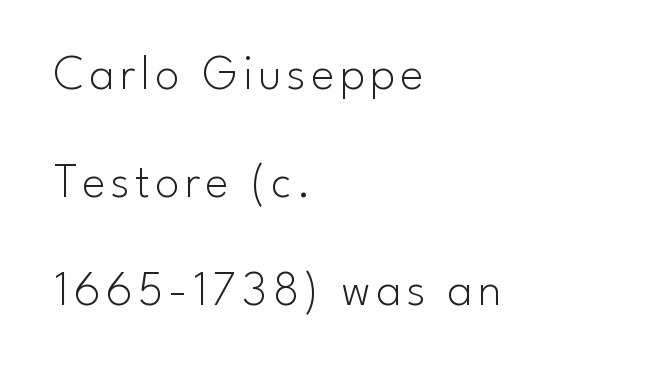
The image shows 49 px light sans-serif type, upright; set left-aligned, loose line spacing (2.2x), not underlined; low stroke contrast and a small x-height.
